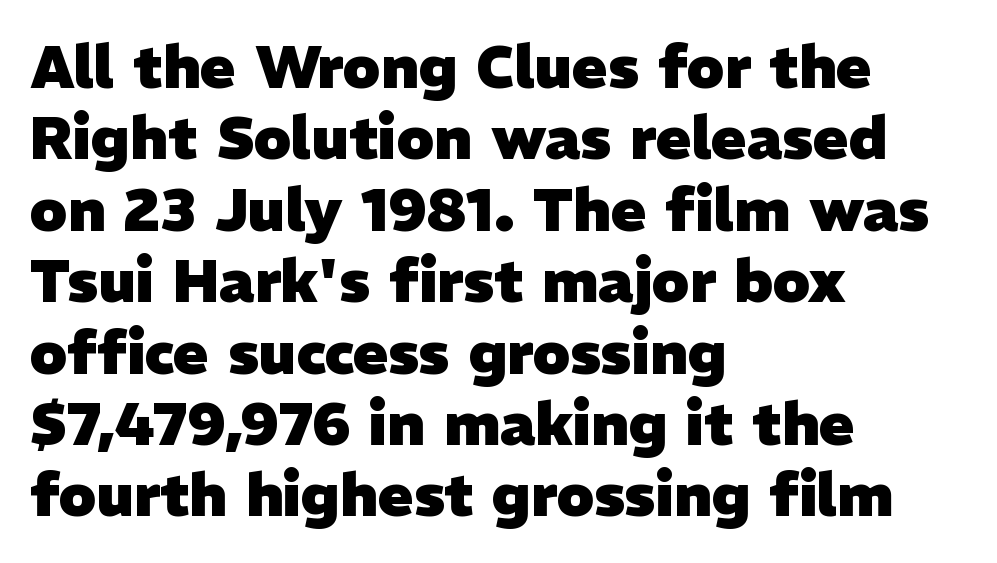
The specimen omits any rule beneath the text block's lines. Spacing verdict: proportional, widths tailored to each character. The horizontal fit of the characters is conventional and even. In terms of weight, the rendering is a true, heavy bold. The text was rendered using a sans face with plain stroke endings.
